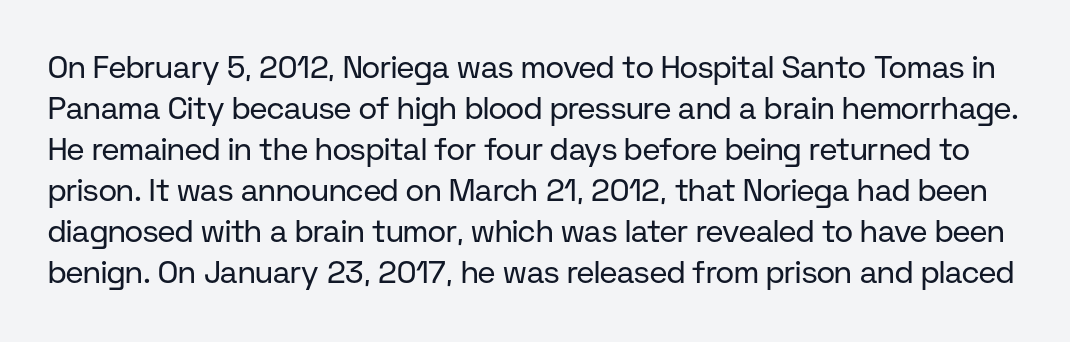
Summary of vertical rhythm: regular, with standard interline spacing. The passage shown is typed in a proportional face where columns would drift. The font's upright variant was chosen for this text. No letter is thick-stroked: the sample isn't bold. Observe the ordinary spacing: letters are neighbours, not strangers. The rendering shows plain stroke endings on the letterforms — a sans-serif design.
